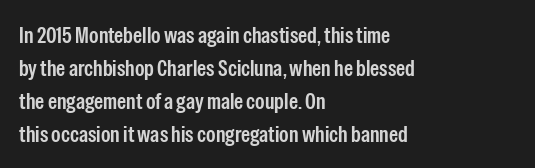
The image shows 23 px text type, upright; set left-aligned, normal line spacing (1.43x), normal letter spacing, not underlined.
